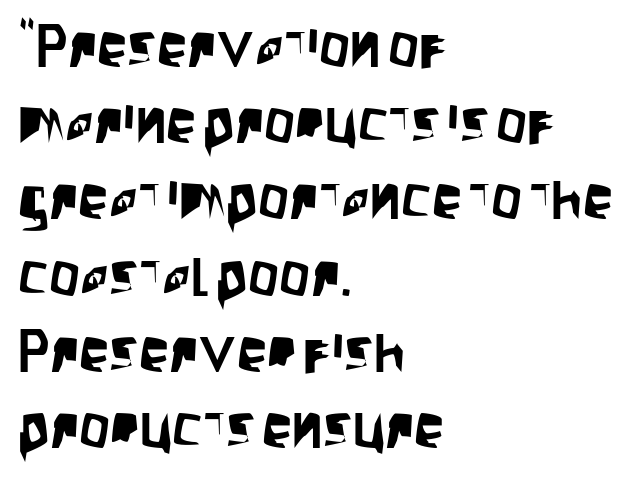
Line spacing here is normal. Horizontal alignment here is leftward, the default for most running prose. These lines are composed in type without serifs. Observe the ordinary spacing: letters are neighbours, not strangers.
